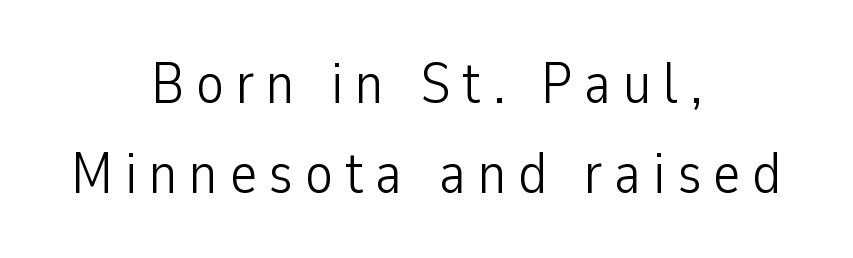
The image shows 58 px light, condensed sans-serif type, upright; set centered, normal line spacing (1.55x), unusually wide letter spacing (+0.2 em), not underlined; low stroke contrast and a medium x-height.
